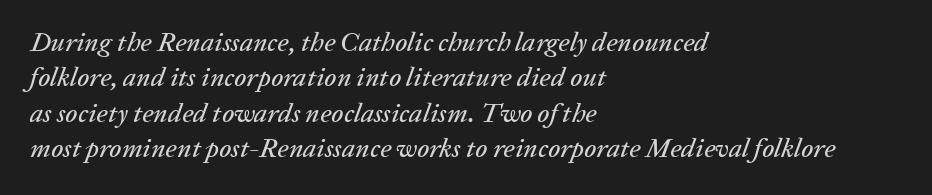
{"italic": "yes", "lean": "right", "slant_degrees": 20, "underline": "no", "align": "left", "line_spacing": "normal", "line_spacing_ratio": 1.31, "letter_spacing": "normal", "letter_spacing_em": 0.0, "glyph_px": 27}
